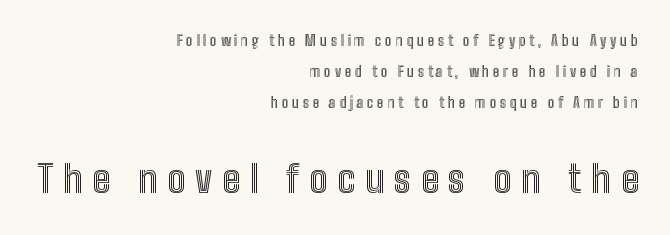
Q: Is the text italic (slanted)? A: No, it is upright.
Q: Is the text underlined? A: No.
Q: How is the paragraph aligned? A: Right-aligned.
Q: Is the spacing between letters normal or unusually wide? A: Unusually wide.
Q: Is the spacing between lines tight, normal or loose? A: Loose.
Q: Which block of text is set in a larger size, the first (top) or the second (bottom)? A: The second (bottom) one.
Q: Width (condensed, normal, or wide)? A: Condensed.
Q: x-height? A: Medium.
Q: Monospaced? A: No.
